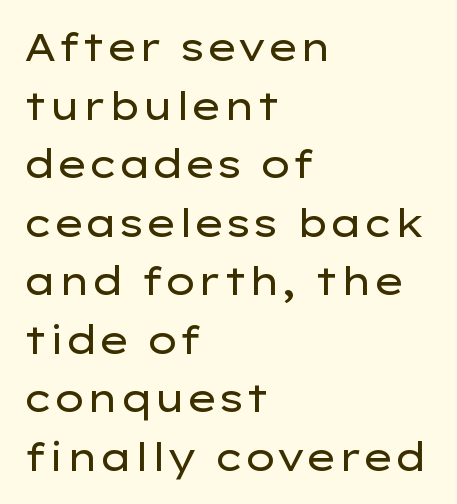
Q: Is the text bold? A: No.
Q: Is the text italic (slanted)? A: No, it is upright.
Q: Is the typeface a serif or a sans-serif typeface? A: Sans-serif.
Q: Is the text underlined? A: No.
Q: How is the paragraph aligned? A: Left-aligned.
Q: Is the spacing between letters normal or unusually wide? A: Normal.
Q: Is the spacing between lines tight, normal or loose? A: Normal.
Q: Width (condensed, normal, or wide)? A: Wide.
Q: Stroke contrast? A: Low.
Q: x-height? A: Medium.
Q: Monospaced? A: No.
